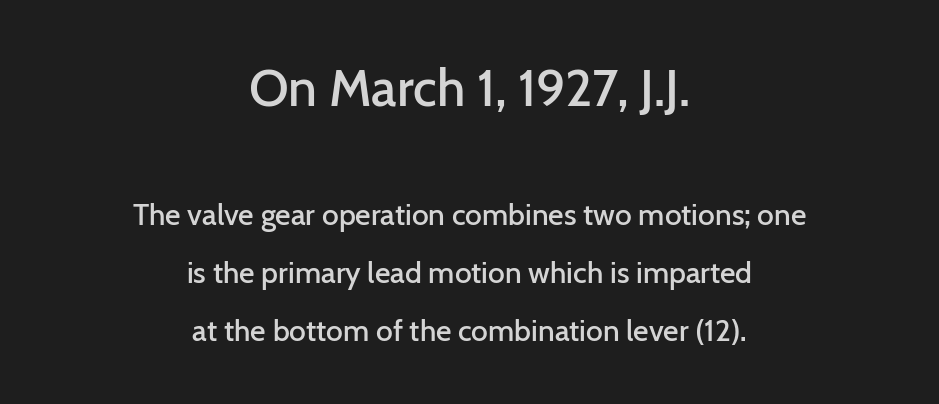
{"serif": "no", "italic": "no", "bold": "semi", "weight": "semibold", "width": "normal", "stroke_contrast": "low", "x_height": "medium", "monospaced": "no", "underline": "no", "align": "center", "line_spacing": "loose", "line_spacing_ratio": 1.92, "letter_spacing": "normal", "letter_spacing_em": 0.0, "larger_block": "first", "size_ratio": 1.73, "glyph_px": 52}
